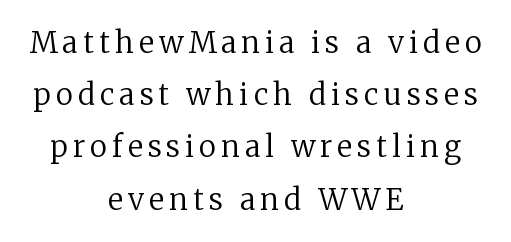
This rendering uses center alignment, leaving both contours irregular but symmetric. Here the designer chose a conventional face with non-uniform glyph widths. Every stem runs plumb, perpendicular to the baseline. Weight: not bold — regular or lighter. This rendering features lettering with no underline. The font family rendered here belongs to the serif group.
